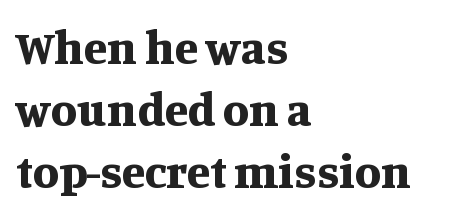
Q: Is the text bold? A: Yes.
Q: Is the text italic (slanted)? A: No, it is upright.
Q: Is the typeface a serif or a sans-serif typeface? A: Serif.
Q: Is the text underlined? A: No.
Q: How is the paragraph aligned? A: Left-aligned.
Q: Is the spacing between letters normal or unusually wide? A: Normal.
Q: Is the spacing between lines tight, normal or loose? A: Normal.
Q: Width (condensed, normal, or wide)? A: Normal.
Q: Stroke contrast? A: Medium.
Q: x-height? A: Large.
Q: Monospaced? A: No.
